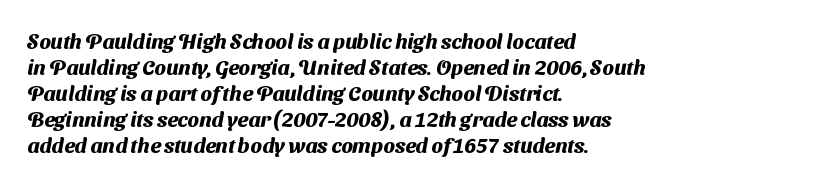
{"bold": "yes", "underline": "no", "align": "left", "line_spacing_ratio": 1.24, "letter_spacing": "normal", "letter_spacing_em": 0.0, "glyph_px": 21}
